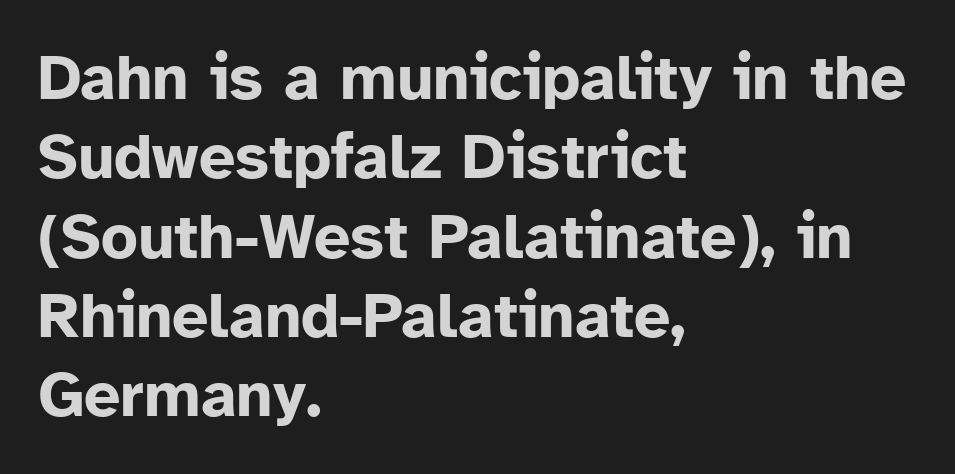
Q: Is the text bold? A: Yes.
Q: Is the text italic (slanted)? A: No, it is upright.
Q: Is the typeface a serif or a sans-serif typeface? A: Sans-serif.
Q: Is the text underlined? A: No.
Q: How is the paragraph aligned? A: Left-aligned.
Q: Is the spacing between letters normal or unusually wide? A: Normal.
Q: Width (condensed, normal, or wide)? A: Normal.
Q: Stroke contrast? A: Low.
Q: x-height? A: Medium.
Q: Monospaced? A: No.
